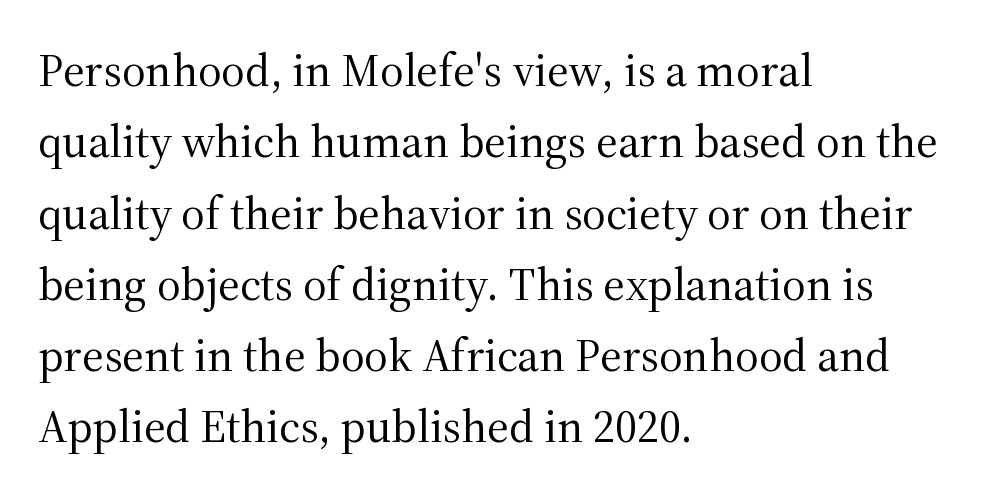
Q: Is the text bold? A: No.
Q: Is the text italic (slanted)? A: No, it is upright.
Q: Is the typeface a serif or a sans-serif typeface? A: Serif.
Q: Is the text underlined? A: No.
Q: How is the paragraph aligned? A: Left-aligned.
Q: Is the spacing between letters normal or unusually wide? A: Normal.
Q: Is the spacing between lines tight, normal or loose? A: Normal.
Q: Width (condensed, normal, or wide)? A: Normal.
Q: Stroke contrast? A: Medium.
Q: x-height? A: Medium.
Q: Monospaced? A: No.
